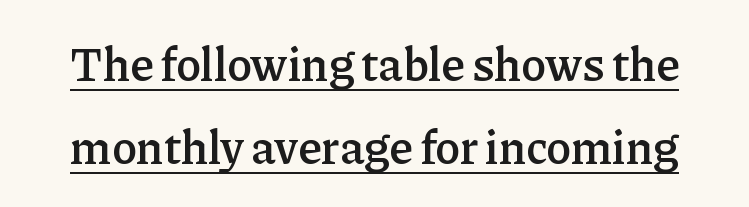
Is this a fixed-width face? No — the glyphs have proportional, varying widths. Underlining? Definitely there. Characters follow at the spacing the type designer built in. I'd describe the lettering as semibold — firm but not a full bold. Vertical strokes here are truly vertical. This sample uses a serif face.
